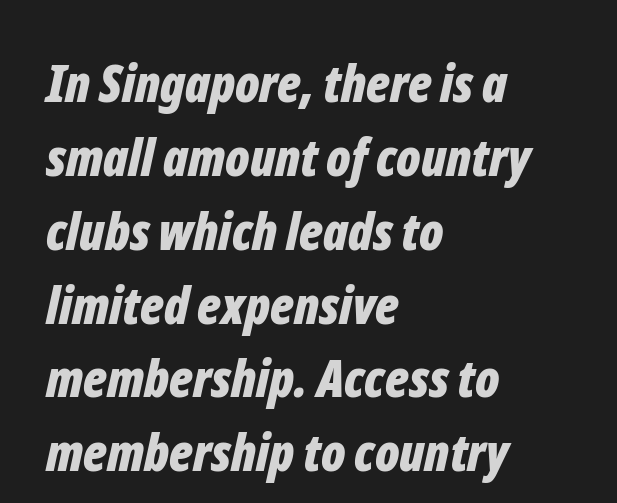
You could not count columns in this text — the font is proportionally spaced. Caption: bold face, heavy strokes. Notice how the passage keeps a crisp vertical edge on the left only. The space directly below the letters is spotless. This block has exactly the height ordinary leading produces.
